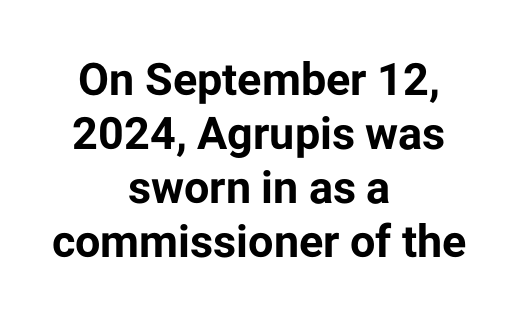
{"serif": "no", "italic": "no", "bold": "yes", "weight": "bold", "width": "normal", "stroke_contrast": "low", "x_height": "medium", "monospaced": "no", "underline": "no", "align": "center", "line_spacing_ratio": 1.2, "letter_spacing": "normal", "letter_spacing_em": 0.0, "glyph_px": 45}
